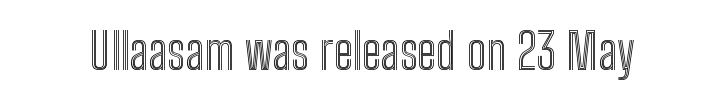
This sample uses an upright cut, with every glyph sitting square on the baseline. Varying glyph widths throughout — classic text-font behaviour. Honestly, the letter spacing is just normal — you wouldn't notice it. No word sits above an underline.
